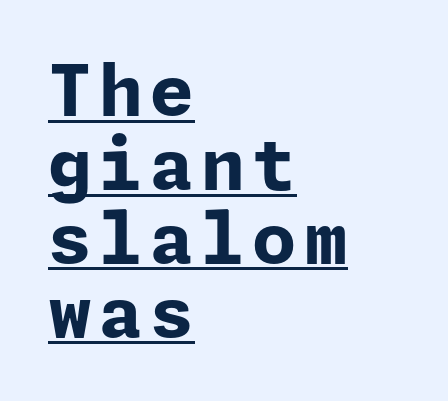
The image shows 71 px bold sans-serif type, upright; set left-aligned, tight line spacing (1.04x), underlined; low stroke contrast and a medium x-height.
